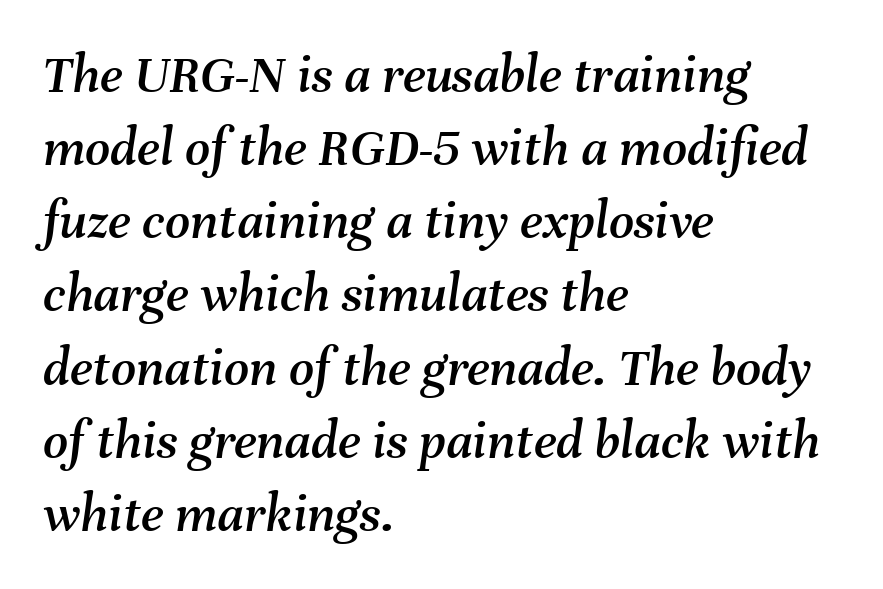
{"italic": "yes", "lean": "right", "slant_degrees": 8, "width": "normal", "stroke_contrast": "medium", "x_height": "medium", "monospaced": "no", "underline": "no", "align": "left", "line_spacing": "normal", "line_spacing_ratio": 1.33, "letter_spacing": "normal", "letter_spacing_em": 0.0, "glyph_px": 55}
